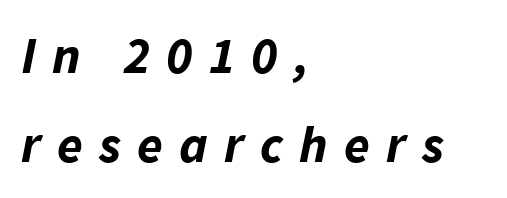
{"italic": "yes", "lean": "right", "slant_degrees": 11, "bold": "yes", "weight": "bold", "width": "normal", "stroke_contrast": "low", "x_height": "medium", "monospaced": "no", "underline": "no", "align": "left", "line_spacing_ratio": 1.71, "letter_spacing": "wide", "letter_spacing_em": 0.31, "glyph_px": 52}
